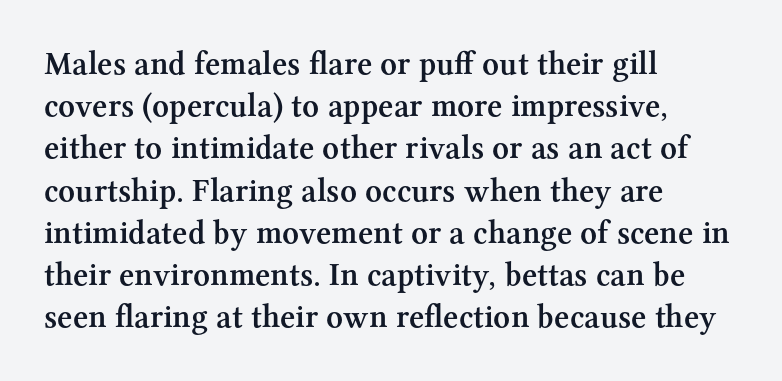
{"serif": "yes", "italic": "no", "bold": "semi", "weight": "semibold", "width": "normal", "stroke_contrast": "medium", "x_height": "medium", "monospaced": "no", "underline": "no", "align": "left", "line_spacing": "normal", "line_spacing_ratio": 1.28, "letter_spacing": "normal", "letter_spacing_em": 0.0, "glyph_px": 33}
